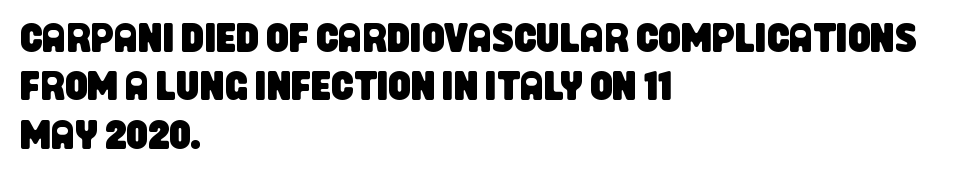
Beneath every word, the page is bare. Note the varied advance widths — an 'i' is clearly narrower than an 'm'. Look at the bottom of the vertical strokes: they stop flat, with no serifs. Standard letterfit; no display-style spreading of the glyphs. The rag falls on the right side of this text block.
